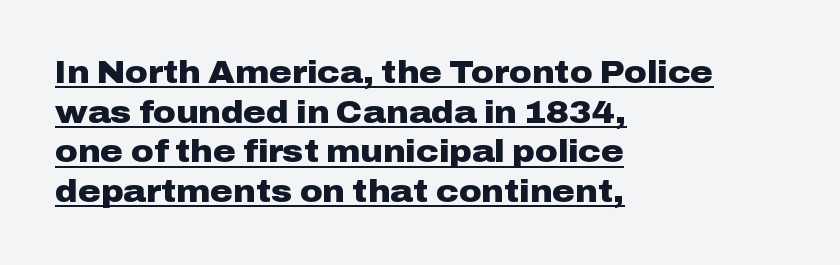
Horizontal bands of white between lines are of average thickness. The letters sit at their default tracking, neither squeezed nor spread. The designer went with a sans here, leaving each stem footless. The lines are quadded left. Emphasis is given by a line drawn under the lettering.
